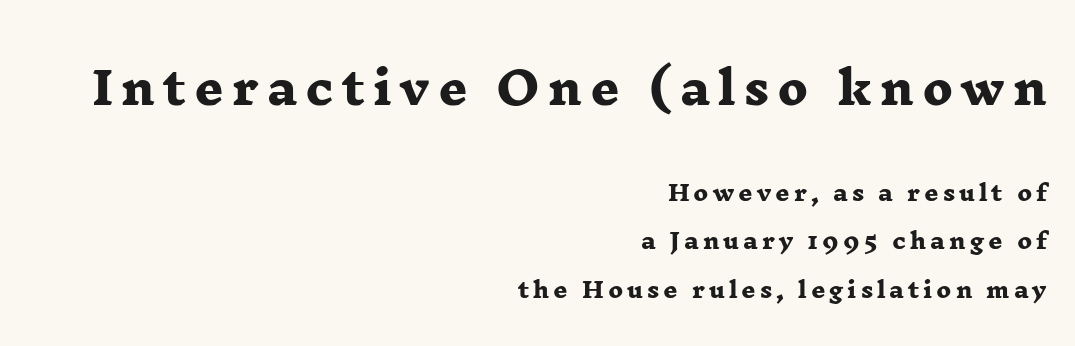
Line ends are locked; line starts wander. The face used here is seriffed, in the tradition of book romans. Top chunk: large. Bottom chunk: small. How heavy is the stroke? Heavy — this is a bold.
